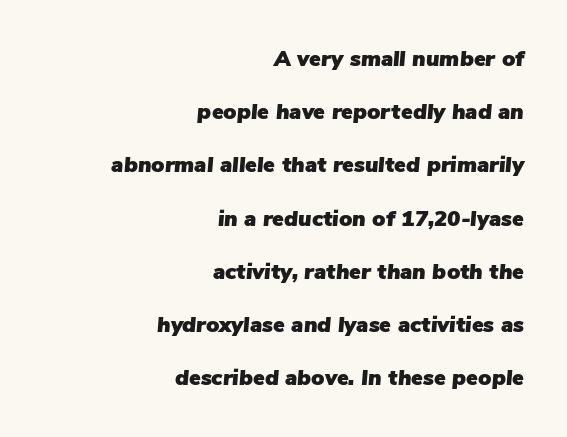
{"italic": "yes", "lean": "right", "slant_degrees": 5, "underline": "no", "align": "right", "line_spacing": "loose", "line_spacing_ratio": 2.42, "letter_spacing": "normal", "letter_spacing_em": 0.0, "glyph_px": 22}
